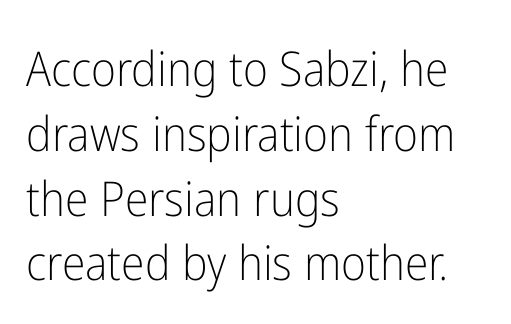
{"serif": "no", "italic": "no", "bold": "no", "weight": "light", "width": "condensed", "stroke_contrast": "low", "x_height": "medium", "monospaced": "no", "underline": "no", "align": "left", "line_spacing": "normal", "line_spacing_ratio": 1.35, "letter_spacing": "normal", "letter_spacing_em": 0.0, "glyph_px": 48}
